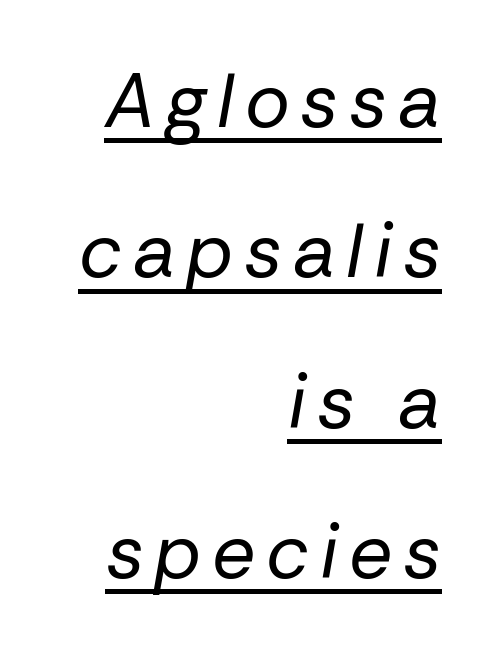
The image shows 76 px regular-weight type, italic (leaning right); set right-aligned, loose line spacing (1.98x), underlined; low stroke contrast and a medium x-height.
